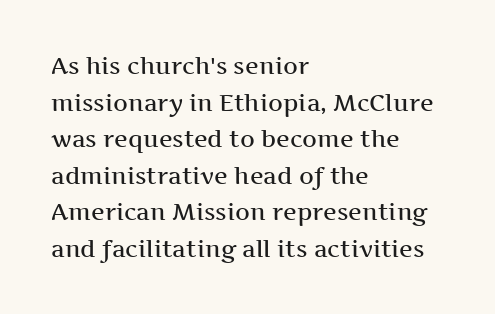
The type is set solid horizontally, with unmodified tracking. Visually the block forms a straight wall on the left and a jagged coastline on the right. Does the lettering tilt? It doesn't — this is upright. Baseline-to-baseline distance is the conventional proportion of letter height. Anything drawn beneath the words? Only blank space.
